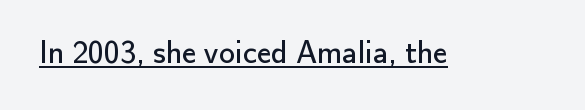
Italic: no, the glyphs are upright roman. Varying glyph widths throughout — classic text-font behaviour. The strokes carry an ordinary text weight at most. Compared with undecorated copy, this sample adds a rule below the words. Observe the ordinary spacing: letters are neighbours, not strangers.
